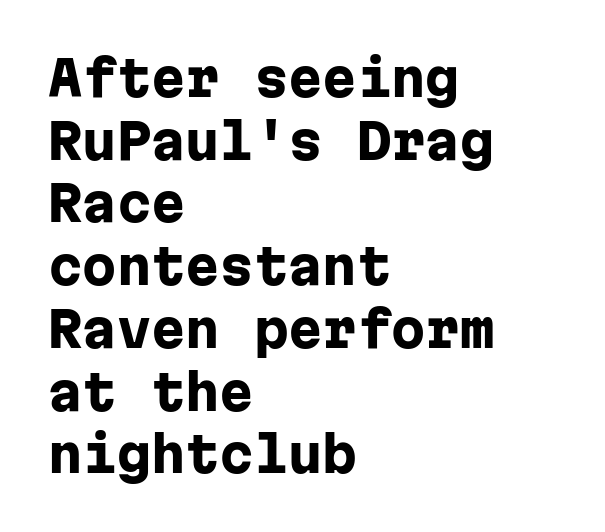
The image shows 49 px heavy sans-serif type, upright, monospaced; set left-aligned, normal line spacing (1.28x), normal letter spacing, not underlined; low stroke contrast and a medium x-height.
